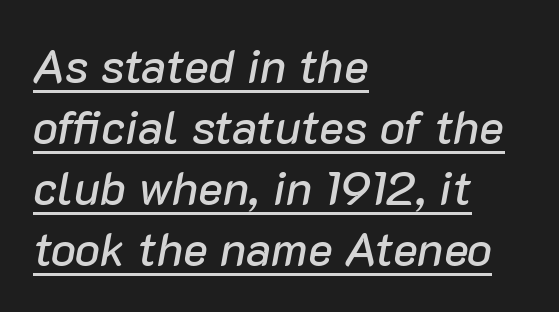
The image shows 47 px text type, italic (leaning right); set left-aligned, normal line spacing (1.3x), normal letter spacing, underlined; low stroke contrast and a medium x-height.
